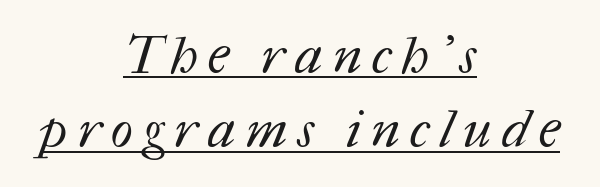
If you folded the block vertically in half, each line would mirror itself in length. The specimen includes a rule beneath the text block's lines. Think standard paragraph weight, or any step lighter than that. Spacing verdict: proportional, widths tailored to each character.
